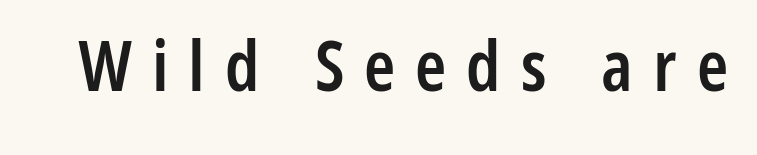
Strokes here are thickened, but only to semibold level. The letters carry no serifs — their stems end cleanly without finishing strokes. A typesetter would call this proportional, since set widths differ per character. The face used here is rendered with a markedly widened letterfit. Beneath every word, the page is bare. The letters stand straight up with perfectly vertical stems.
